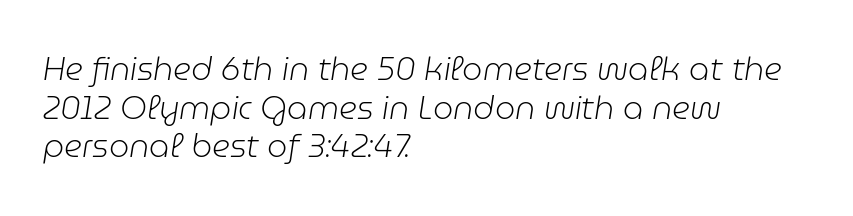
The image shows 32 px light type, italic (leaning right); set left-aligned, line spacing 1.21x, normal letter spacing, not underlined; low stroke contrast and a medium x-height.
